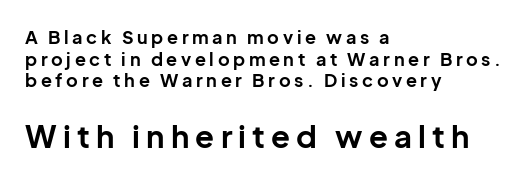
{"serif": "no", "italic": "no", "bold": "yes", "weight": "bold", "width": "normal", "stroke_contrast": "low", "x_height": "medium", "monospaced": "no", "underline": "no", "align": "left", "line_spacing_ratio": 1.2, "letter_spacing": "wide", "letter_spacing_em": 0.2, "larger_block": "second", "size_ratio": 1.72, "glyph_px": 31}
